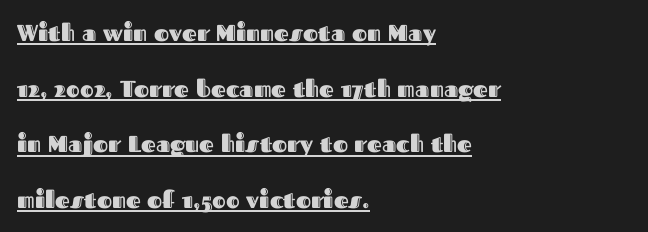
{"italic": "no", "underline": "yes", "align": "left", "line_spacing": "loose", "line_spacing_ratio": 2.42, "letter_spacing": "normal", "letter_spacing_em": 0.0, "glyph_px": 23}
